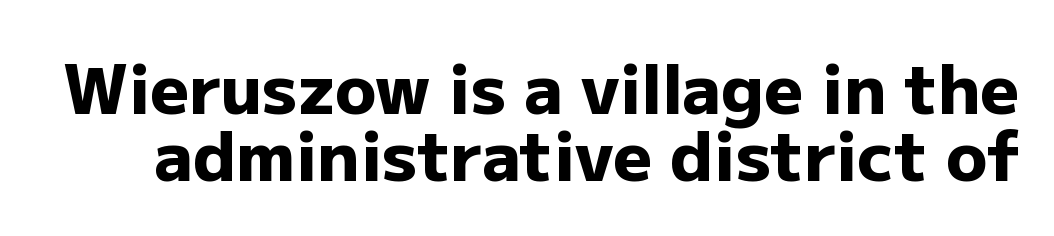
Q: Is the text bold? A: Yes.
Q: Is the text italic (slanted)? A: No, it is upright.
Q: Is the typeface a serif or a sans-serif typeface? A: Sans-serif.
Q: Is the text underlined? A: No.
Q: Is the spacing between letters normal or unusually wide? A: Normal.
Q: Is the spacing between lines tight, normal or loose? A: Tight.
Q: Width (condensed, normal, or wide)? A: Normal.
Q: Stroke contrast? A: Low.
Q: x-height? A: Medium.
Q: Monospaced? A: No.
